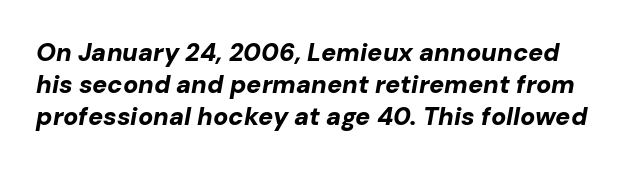
{"italic": "yes", "lean": "right", "slant_degrees": 10, "bold": "yes", "underline": "no", "line_spacing": "normal", "line_spacing_ratio": 1.28, "letter_spacing": "normal", "letter_spacing_em": 0.0, "glyph_px": 25}
